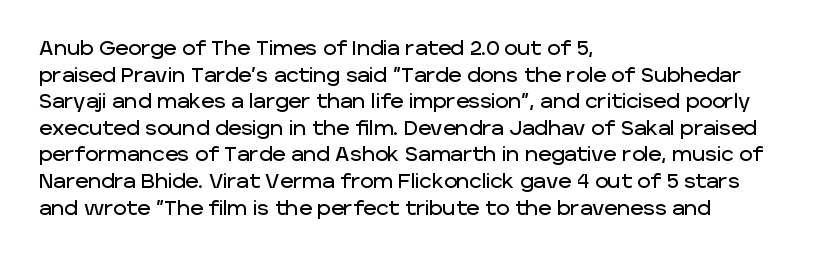
{"italic": "no", "underline": "no", "align": "left", "line_spacing": "normal", "line_spacing_ratio": 1.33, "letter_spacing": "normal", "letter_spacing_em": 0.0, "glyph_px": 20}
